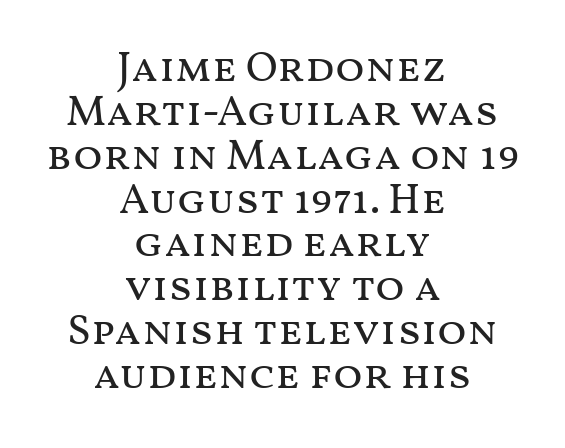
Q: Is the text bold? A: No.
Q: Is the text italic (slanted)? A: No, it is upright.
Q: Is the text underlined? A: No.
Q: How is the paragraph aligned? A: Centered.
Q: Is the spacing between letters normal or unusually wide? A: Normal.
Q: Is the spacing between lines tight, normal or loose? A: Tight.
Q: Width (condensed, normal, or wide)? A: Wide.
Q: Stroke contrast? A: Medium.
Q: x-height? A: Medium.
Q: Monospaced? A: No.
